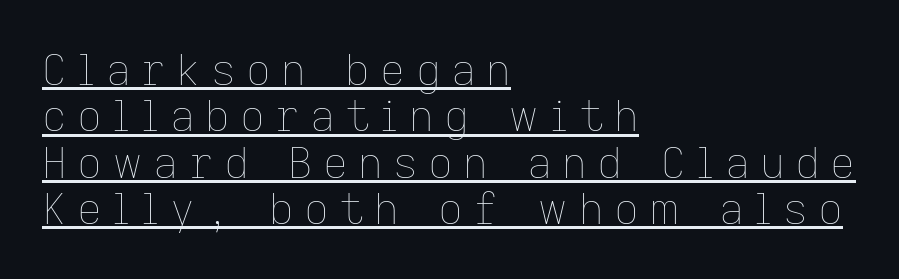
{"italic": "no", "bold": "no", "weight": "thin", "width": "normal", "stroke_contrast": "low", "x_height": "medium", "monospaced": "no", "underline": "yes", "align": "left", "line_spacing": "tight", "line_spacing_ratio": 1.08, "letter_spacing": "wide", "letter_spacing_em": 0.24, "glyph_px": 43}
